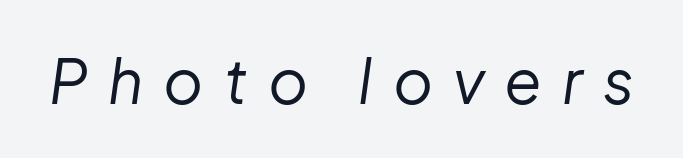
{"italic": "yes", "lean": "right", "slant_degrees": 8, "bold": "no", "weight": "regular", "width": "normal", "stroke_contrast": "low", "x_height": "medium", "monospaced": "no", "underline": "no", "letter_spacing": "wide", "letter_spacing_em": 0.33, "glyph_px": 61}
